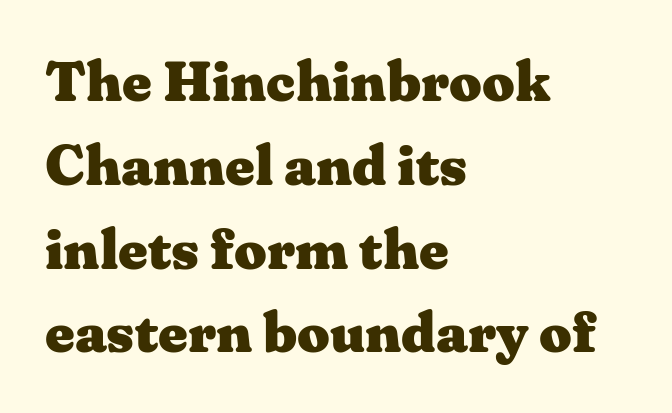
Descender tails drop into unmarked territory. Here the glyphs are tracked normally, forming tight word shapes. Notice how the stems are strictly vertical — no italics here. These lines are set flush left with a ragged right edge. Is this a sans? No — the strokes have serifs.
